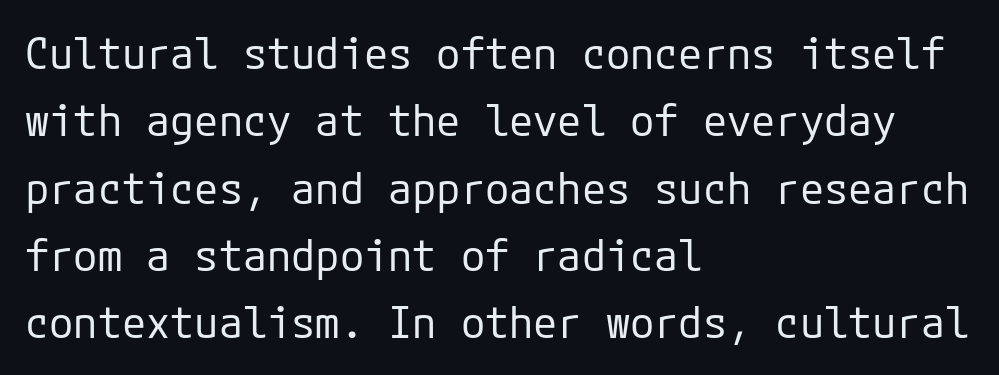
The image shows 44 px regular-weight sans-serif type, upright; set left-aligned, normal line spacing (1.53x), normal letter spacing, not underlined; low stroke contrast and a medium x-height.
